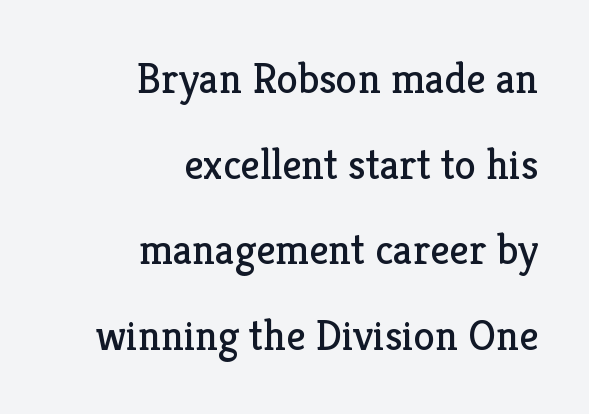
Each new line begins a long way beneath the previous one. Heaviness? Minimal to ordinary, like unemphasized prose. Check the space under the baseline: it is left empty. The setting favours the right margin, as signatures and pull-quotes sometimes do. Examine the stroke ends and you'll spot serifs. This is roman type, the default non-slanted kind.
